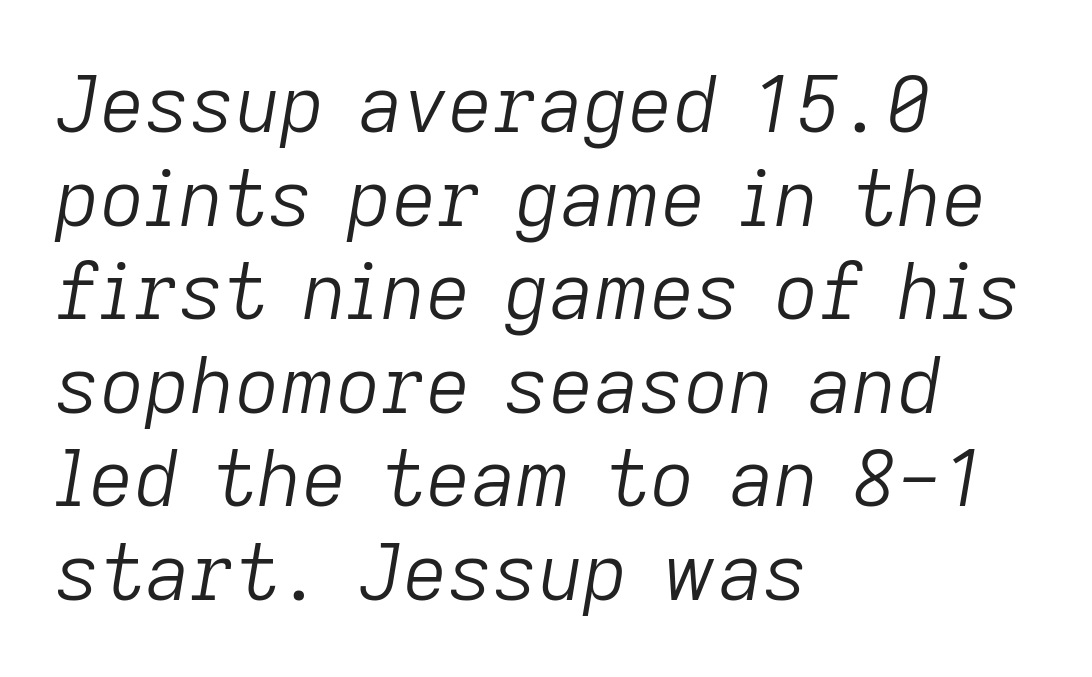
{"italic": "yes", "lean": "right", "slant_degrees": 9, "bold": "no", "weight": "light", "width": "normal", "stroke_contrast": "low", "x_height": "medium", "monospaced": "no", "underline": "no", "align": "left", "line_spacing_ratio": 1.2, "letter_spacing": "normal", "letter_spacing_em": 0.0, "glyph_px": 78}
